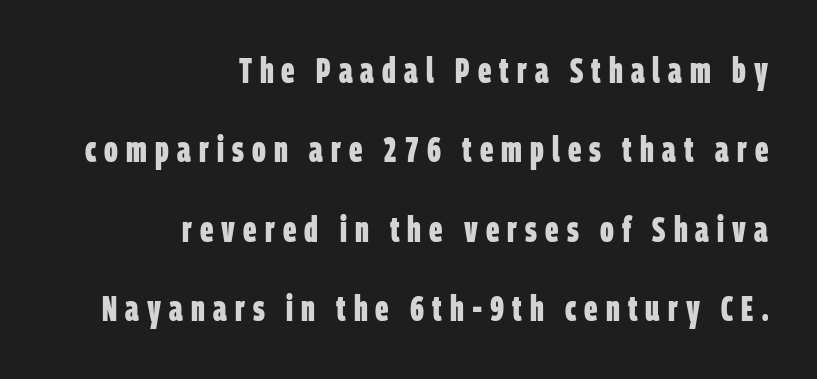
The image shows 35 px bold, condensed sans-serif type; set right-aligned, loose line spacing (2.27x), unusually wide letter spacing (+0.23 em), not underlined; low stroke contrast and a large x-height.
